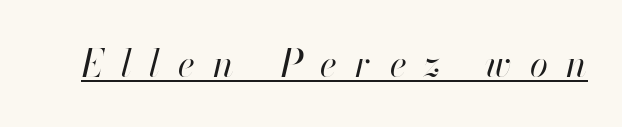
Would a proofreader flag this as italicized? Yes. You can see a thin bar hugging the bottom of the glyphs. Weight: in the light-to-regular range. Note the varied advance widths — an 'i' is clearly narrower than an 'm'. Does extra space separate the letters? Yes, quite a lot of it.
